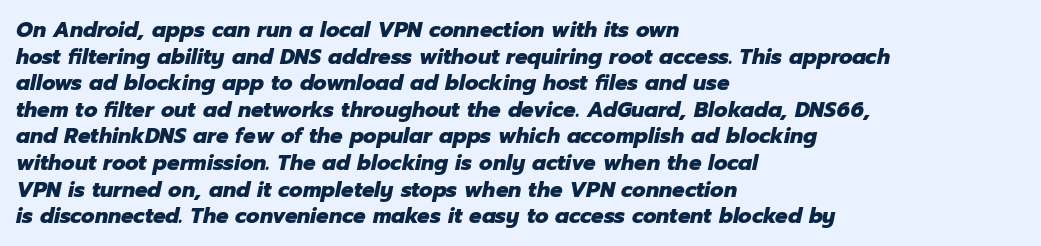
The image shows 22 px bold type, italic (leaning right); set left-aligned, line spacing 1.21x, normal letter spacing, not underlined.
